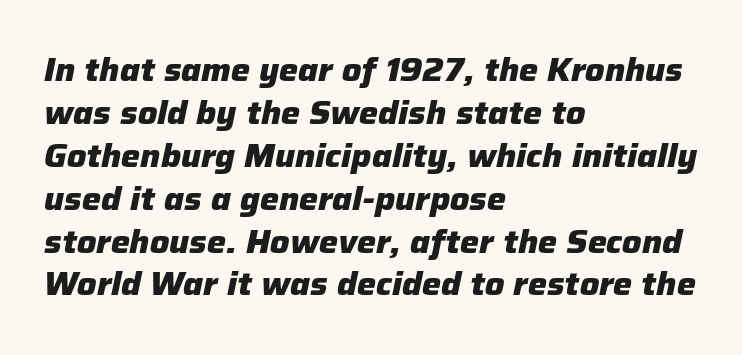
Q: Is the text bold? A: Yes.
Q: Is the text italic (slanted)? A: Yes, it leans right by about 12 degrees.
Q: Is the text underlined? A: No.
Q: How is the paragraph aligned? A: Left-aligned.
Q: Is the spacing between letters normal or unusually wide? A: Normal.
Q: Is the spacing between lines tight, normal or loose? A: Normal.
Q: Width (condensed, normal, or wide)? A: Normal.
Q: Stroke contrast? A: Low.
Q: x-height? A: Medium.
Q: Monospaced? A: No.
